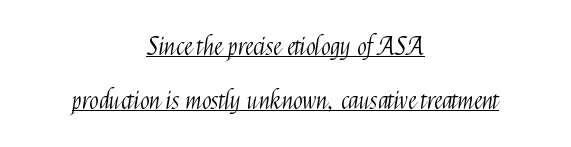
The image shows 25 px text type; set centered, loose line spacing (2.16x), normal letter spacing, underlined.
